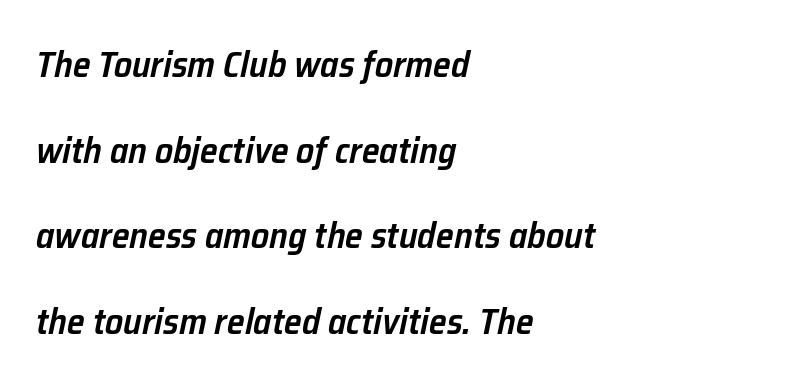
Q: Is the text bold? A: Semi-bold.
Q: Is the text italic (slanted)? A: Yes, it leans right by about 12 degrees.
Q: Is the text underlined? A: No.
Q: How is the paragraph aligned? A: Left-aligned.
Q: Is the spacing between letters normal or unusually wide? A: Normal.
Q: Is the spacing between lines tight, normal or loose? A: Loose.
Q: Width (condensed, normal, or wide)? A: Normal.
Q: Stroke contrast? A: Low.
Q: x-height? A: Medium.
Q: Monospaced? A: No.
